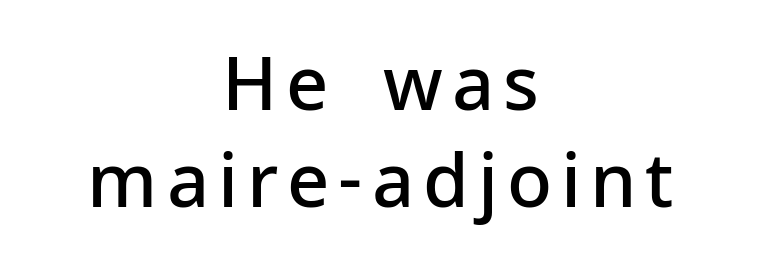
Note the varied advance widths — an 'i' is clearly narrower than an 'm'. Weight: semibold (demi). Rendered with straight, roman letterforms. This rendering features lettering with no underline.
